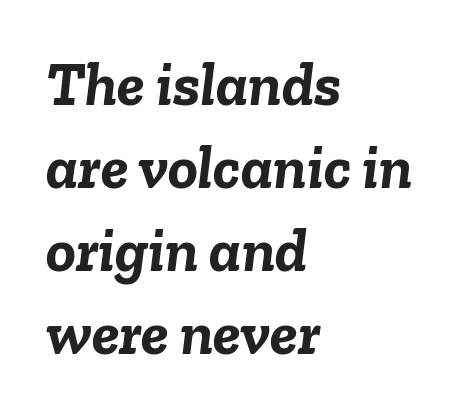
The image shows 62 px semibold type, italic (leaning right); set left-aligned, normal line spacing (1.34x), normal letter spacing, not underlined; low stroke contrast and a medium x-height.
